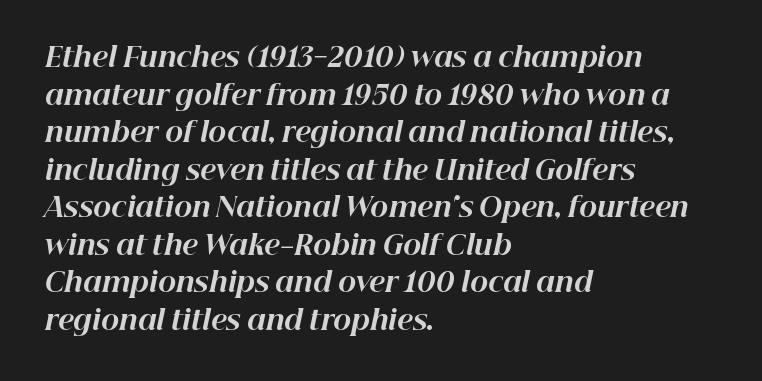
The image shows 27 px bold type, italic (leaning right); set left-aligned, normal line spacing (1.39x), normal letter spacing, not underlined.
